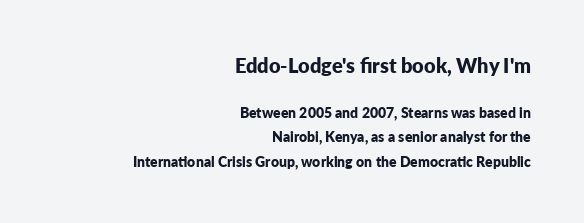
Q: Is the text bold? A: Yes.
Q: Is the text italic (slanted)? A: No, it is upright.
Q: Is the text underlined? A: No.
Q: How is the paragraph aligned? A: Right-aligned.
Q: Is the spacing between letters normal or unusually wide? A: Normal.
Q: Which block of text is set in a larger size, the first (top) or the second (bottom)? A: The first (top) one.
